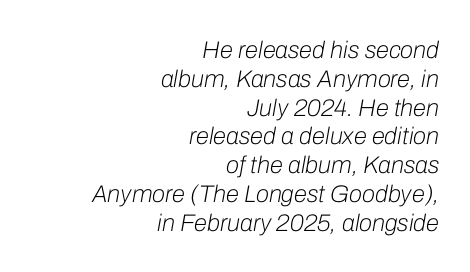
Q: Is the text bold? A: No.
Q: Is the text italic (slanted)? A: Yes, it leans right by about 10 degrees.
Q: Is the text underlined? A: No.
Q: How is the paragraph aligned? A: Right-aligned.
Q: Is the spacing between letters normal or unusually wide? A: Normal.
